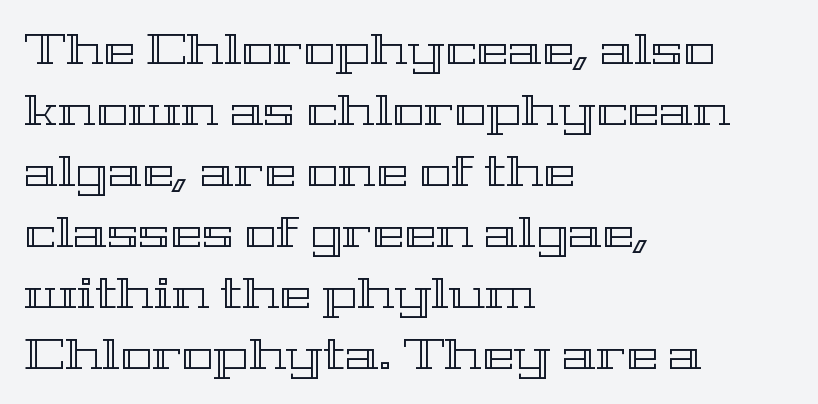
Q: Is the text italic (slanted)? A: No, it is upright.
Q: Is the text underlined? A: No.
Q: How is the paragraph aligned? A: Left-aligned.
Q: Is the spacing between letters normal or unusually wide? A: Normal.
Q: Is the spacing between lines tight, normal or loose? A: Normal.
Q: Width (condensed, normal, or wide)? A: Wide.
Q: x-height? A: Medium.
Q: Monospaced? A: No.
